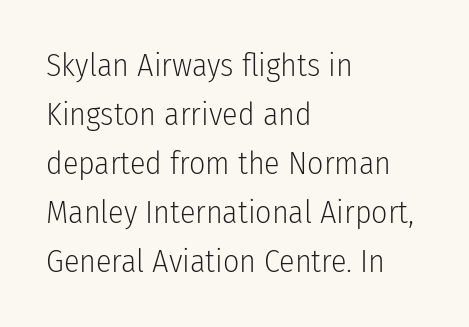
Compared with typical body copy, the letter spacing here is the same. The lettering stays uniformly vertical, giving the passage a roman look. Lines of text with bare space underneath. If you measured baseline to baseline, you'd find a middling distance.
